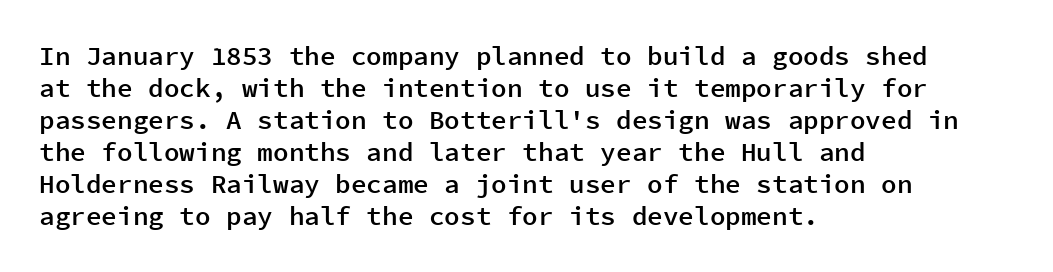
Each row of text sits above clean, open space. In CSS terms this would be text-align: left. Is the type bold? Partly — it's a semibold, heavier than regular but not fully bold. The font's upright variant was chosen for this text. Nothing unusual about the tracking: characters are spaced as the font intends.
